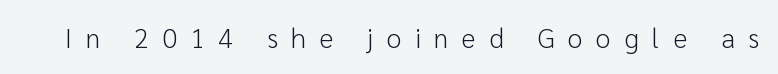
{"italic": "no", "bold": "no", "underline": "no", "letter_spacing": "wide", "letter_spacing_em": 0.5, "glyph_px": 27}
